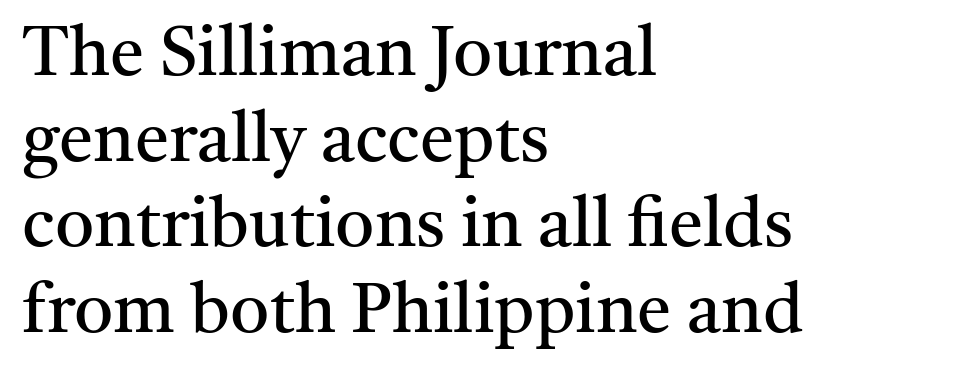
Q: Is the text bold? A: No.
Q: Is the text italic (slanted)? A: No, it is upright.
Q: Is the typeface a serif or a sans-serif typeface? A: Serif.
Q: Is the text underlined? A: No.
Q: How is the paragraph aligned? A: Left-aligned.
Q: Is the spacing between letters normal or unusually wide? A: Normal.
Q: Width (condensed, normal, or wide)? A: Normal.
Q: Stroke contrast? A: Medium.
Q: x-height? A: Medium.
Q: Monospaced? A: No.
